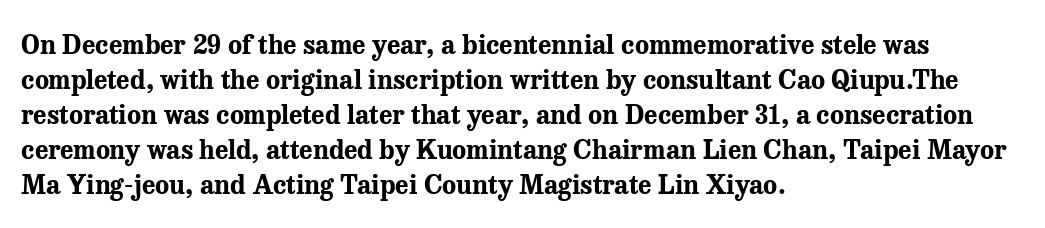
{"italic": "no", "bold": "yes", "underline": "no", "align": "left", "line_spacing": "normal", "line_spacing_ratio": 1.35, "letter_spacing": "normal", "letter_spacing_em": 0.0, "glyph_px": 26}
